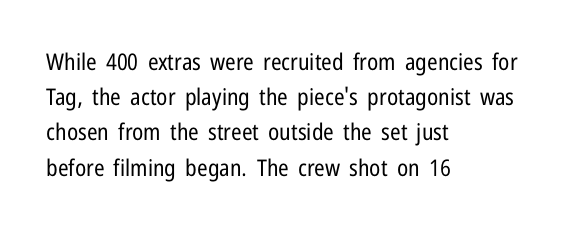
A typesetter would call this leading conventional body-copy spacing. Casual observation: everything's shoved over to the left. Counters stay open thanks to moderate or lighter strokes. The lettering stays uniformly vertical, giving the passage a roman look. No extra tracking has been applied to these lines. The gap between lines stays unmarked.
